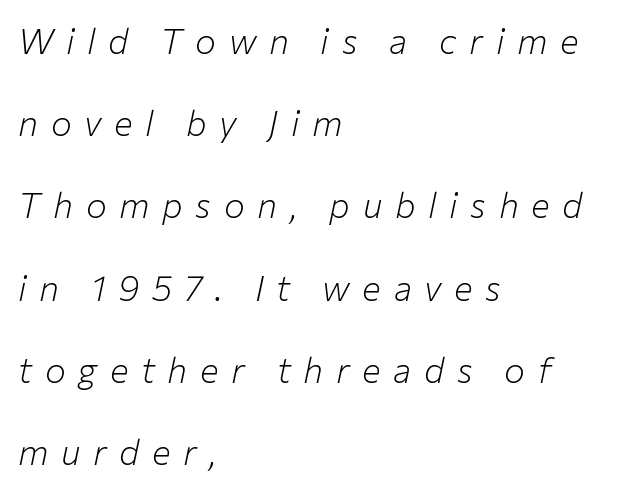
Compared with typical body copy, the letter spacing here is much looser. Each letter keeps its own natural width here, so spacing adapts to shape. The face used here has a pronounced slope to its letters. The strokes are not fattened; the text isn't bold. Each new line begins a long way beneath the previous one. The space beneath each line is pristine and unruled.
